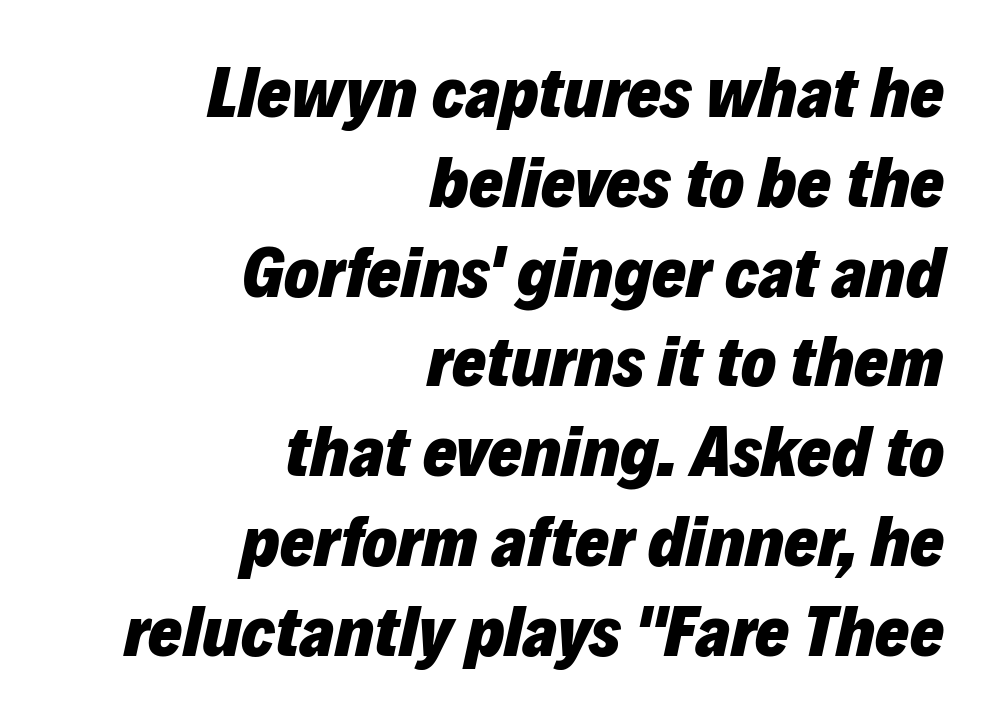
The image shows 73 px heavy type, italic (leaning right); set right-aligned, line spacing 1.23x, normal letter spacing, not underlined; low stroke contrast and a medium x-height.
